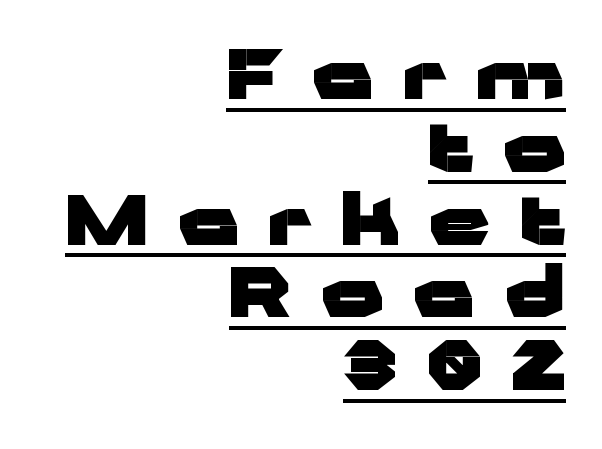
Each letter's strokes conclude bluntly, with no projecting serifs. The specimen reads as upright at a glance. Caption: expanded tracking, letters set apart. Strokes here are thick enough to call this a true bold.
